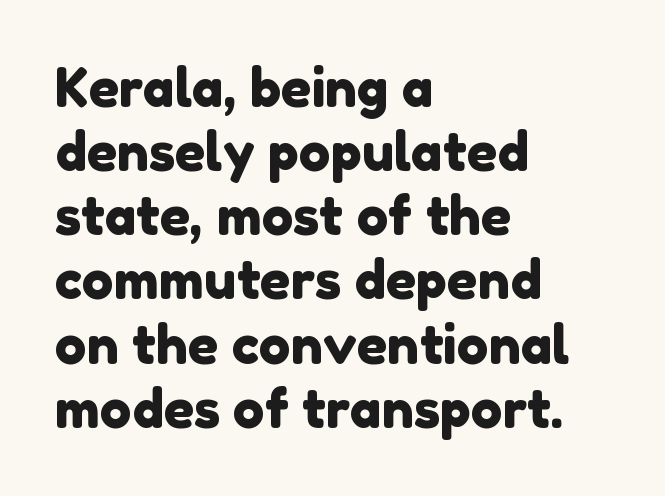
Q: Is the typeface a serif or a sans-serif typeface? A: Sans-serif.
Q: Is the text underlined? A: No.
Q: How is the paragraph aligned? A: Left-aligned.
Q: Is the spacing between letters normal or unusually wide? A: Normal.
Q: Width (condensed, normal, or wide)? A: Normal.
Q: Stroke contrast? A: Low.
Q: x-height? A: Medium.
Q: Monospaced? A: No.
